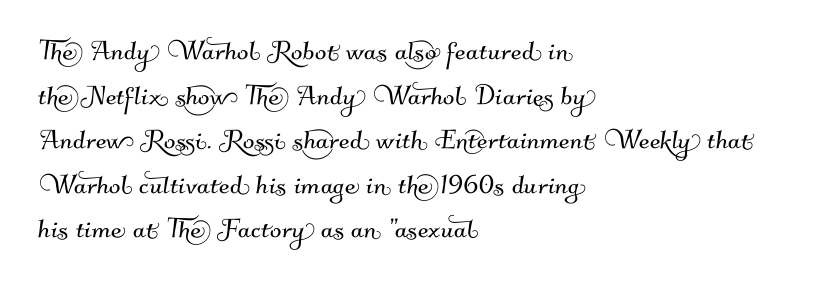
Q: Is the typeface a serif or a sans-serif typeface? A: Sans-serif.
Q: Is the text underlined? A: No.
Q: How is the paragraph aligned? A: Left-aligned.
Q: Is the spacing between letters normal or unusually wide? A: Normal.
Q: Is the spacing between lines tight, normal or loose? A: Normal.
Q: Width (condensed, normal, or wide)? A: Normal.
Q: Stroke contrast? A: Medium.
Q: x-height? A: Small.
Q: Monospaced? A: No.
